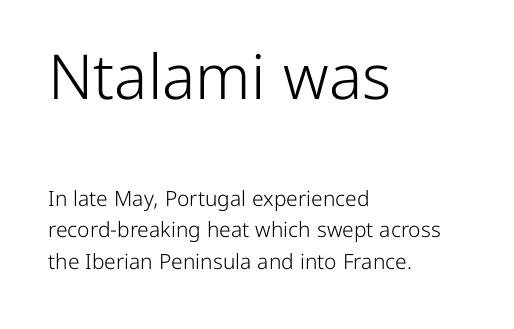
Q: Is the text bold? A: No.
Q: Is the text italic (slanted)? A: No, it is upright.
Q: Is the typeface a serif or a sans-serif typeface? A: Sans-serif.
Q: Is the text underlined? A: No.
Q: How is the paragraph aligned? A: Left-aligned.
Q: Is the spacing between letters normal or unusually wide? A: Normal.
Q: Is the spacing between lines tight, normal or loose? A: Normal.
Q: Which block of text is set in a larger size, the first (top) or the second (bottom)? A: The first (top) one.
Q: Width (condensed, normal, or wide)? A: Normal.
Q: Stroke contrast? A: Low.
Q: x-height? A: Medium.
Q: Monospaced? A: No.
